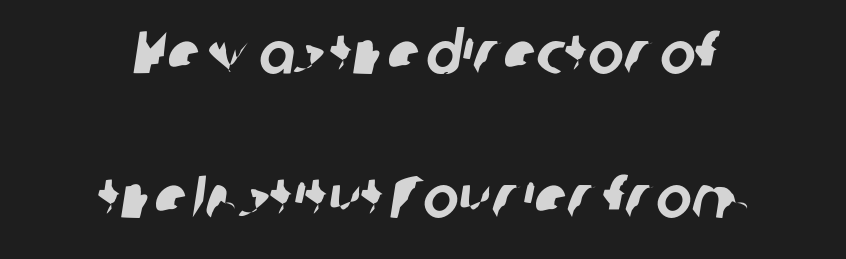
{"serif": "no", "width": "normal", "stroke_contrast": "low", "x_height": "medium", "monospaced": "no", "underline": "no", "align": "center", "line_spacing": "loose", "line_spacing_ratio": 2.4, "letter_spacing": "normal", "letter_spacing_em": 0.0, "glyph_px": 60}
